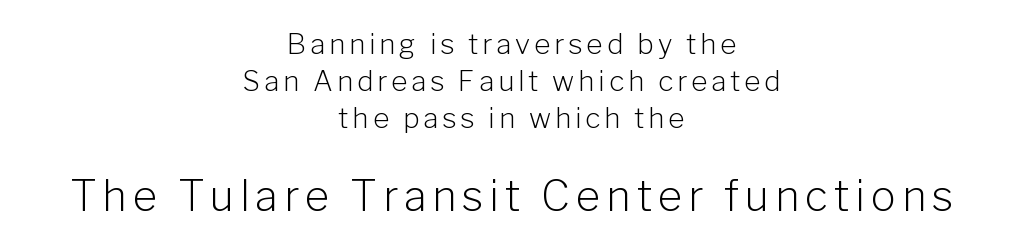
The image shows 42 px light sans-serif type, upright; set centered, normal line spacing (1.32x), not underlined; the second (bottom) block is 1.5x larger; low stroke contrast and a medium x-height.
